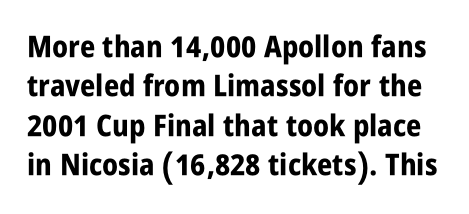
The image shows 30 px bold, condensed sans-serif type, upright; set normal line spacing (1.31x), normal letter spacing, not underlined; low stroke contrast and a large x-height.
